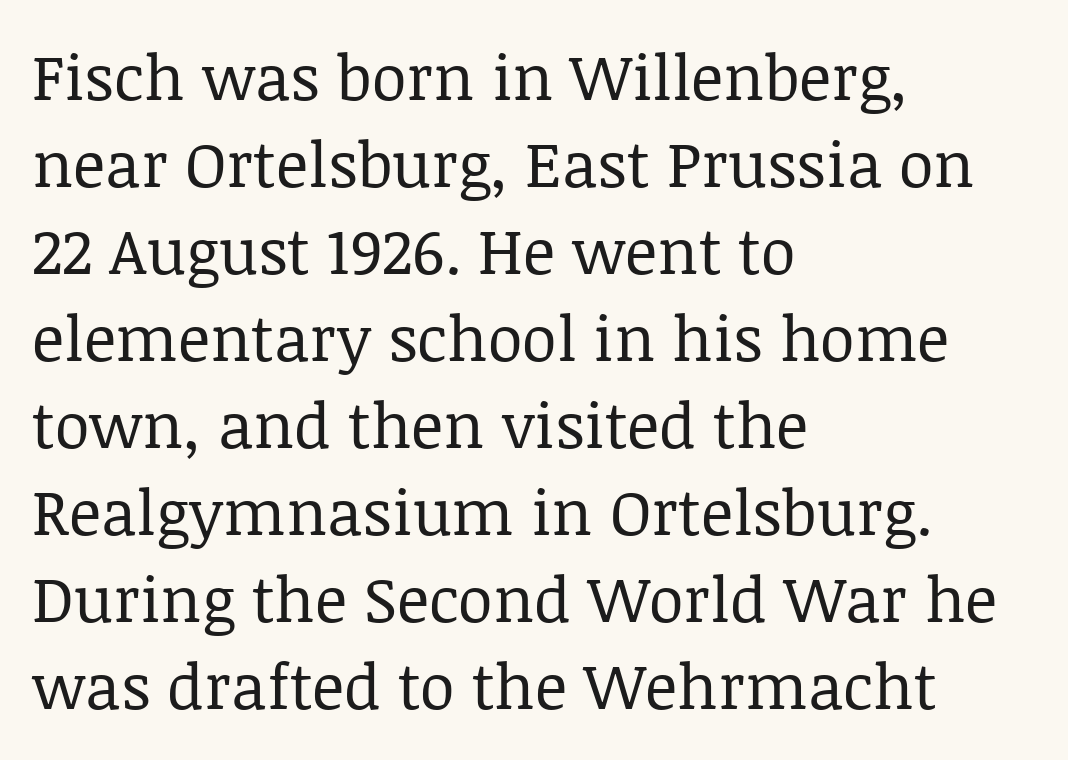
The image shows 63 px regular-weight serif type, upright; set left-aligned, normal line spacing (1.38x), normal letter spacing, not underlined; low stroke contrast and a large x-height.
